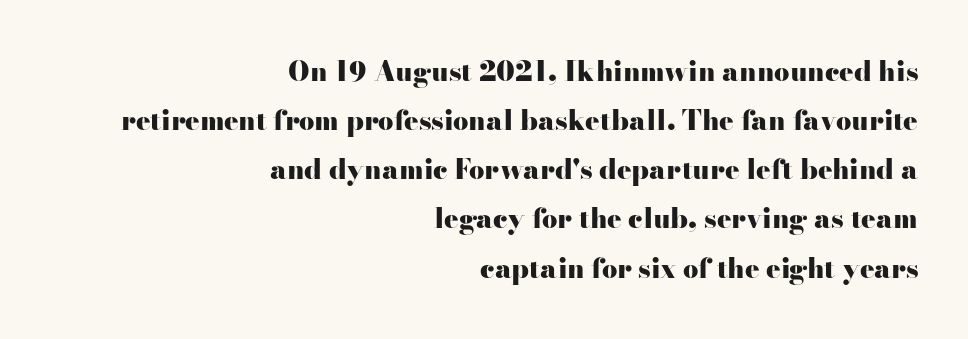
Q: Is the text bold? A: Yes.
Q: Is the text italic (slanted)? A: No, it is upright.
Q: Is the text underlined? A: No.
Q: How is the paragraph aligned? A: Right-aligned.
Q: Is the spacing between letters normal or unusually wide? A: Normal.
